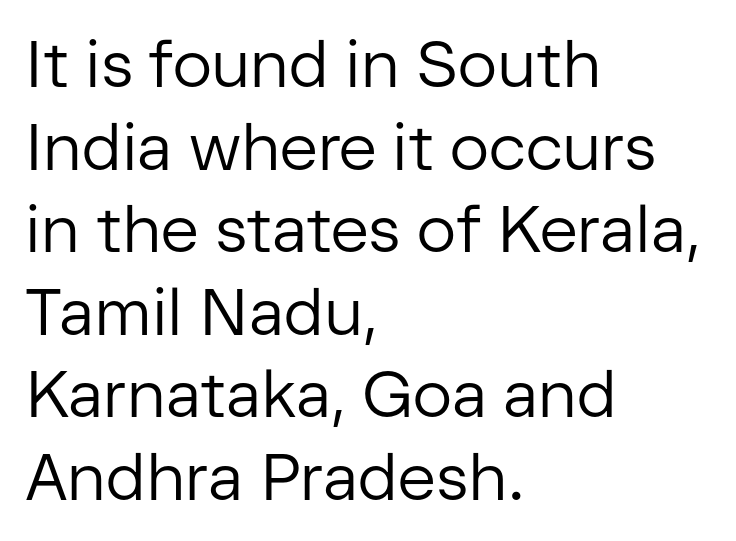
The image shows 65 px regular-weight sans-serif type, upright; set left-aligned, normal line spacing (1.27x), normal letter spacing, not underlined; low stroke contrast and a medium x-height.
